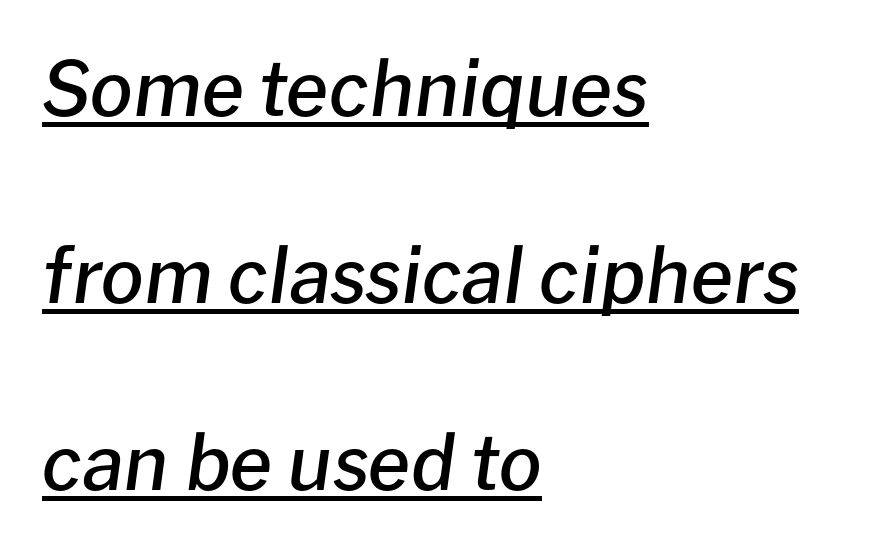
Words appear dense and cohesive because spacing is normal. Looks like regular typesetting: each glyph gets only the width it needs. Each line of the rendering has a horizontal stroke beneath the glyphs. Quick note: interline space is abundant. Slanted lettering throughout.
